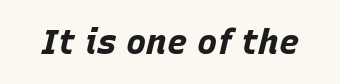
{"italic": "yes", "lean": "right", "slant_degrees": 15, "bold": "yes", "weight": "bold", "width": "normal", "stroke_contrast": "low", "x_height": "large", "monospaced": "no", "underline": "no", "letter_spacing": "normal", "letter_spacing_em": 0.0, "glyph_px": 34}
